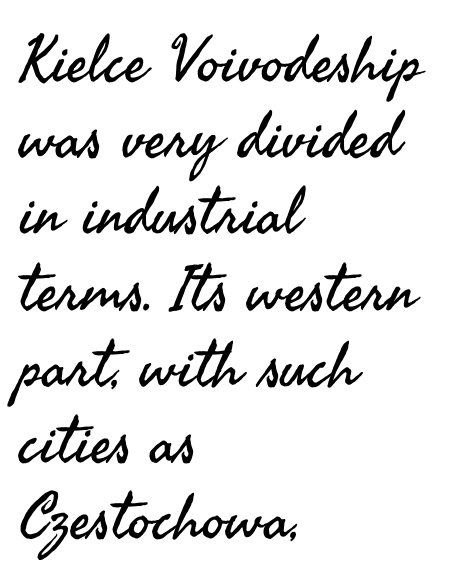
The image shows 63 px regular-weight sans-serif type; set left-aligned, line spacing 1.21x, normal letter spacing, not underlined; medium stroke contrast and a small x-height.
